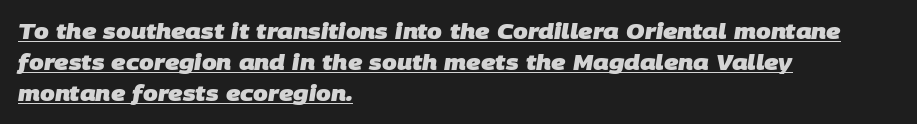
Evenly set lines give the paragraph a standard silhouette. The ragged edge is on the right, which tells us the setting is flush left. A rule runs beneath these lines of type. The typesetting leans heavy: a genuine bold.
